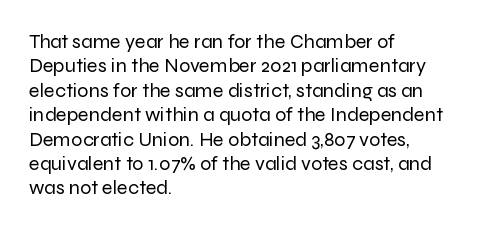
These lines keep a tight, regular rhythm from letter to letter. In CSS terms this would be text-align: left. Weight: in the light-to-regular range. This is roman type, the default non-slanted kind. Decoration check: the copy has no underline.
